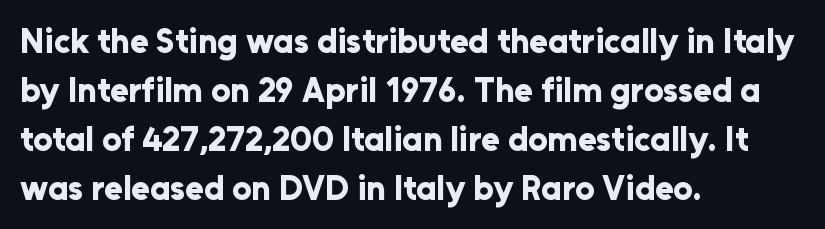
Q: Is the text bold? A: Yes.
Q: Is the text italic (slanted)? A: No, it is upright.
Q: Is the typeface a serif or a sans-serif typeface? A: Sans-serif.
Q: Is the text underlined? A: No.
Q: How is the paragraph aligned? A: Left-aligned.
Q: Is the spacing between letters normal or unusually wide? A: Normal.
Q: Is the spacing between lines tight, normal or loose? A: Normal.
Q: Width (condensed, normal, or wide)? A: Normal.
Q: Stroke contrast? A: Low.
Q: x-height? A: Medium.
Q: Monospaced? A: No.
